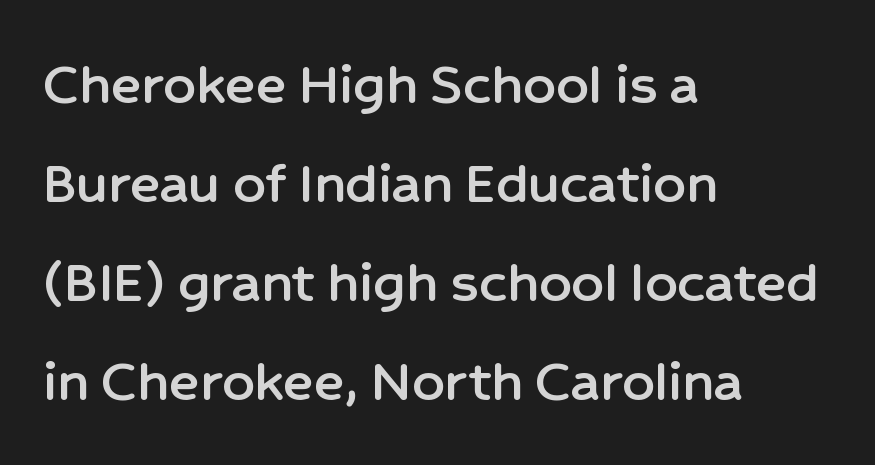
The image shows 63 px sans-serif type, upright; set left-aligned, normal line spacing (1.57x), normal letter spacing, not underlined; low stroke contrast and a medium x-height.
